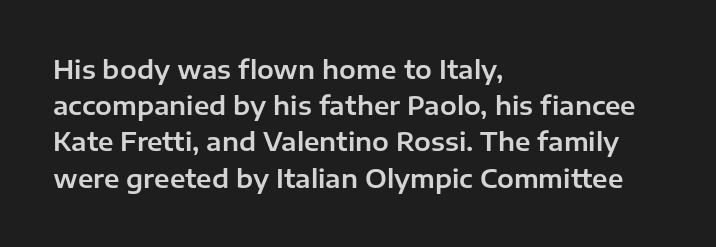
The image shows 25 px text type, upright; set left-aligned, normal line spacing (1.45x), normal letter spacing, not underlined.
